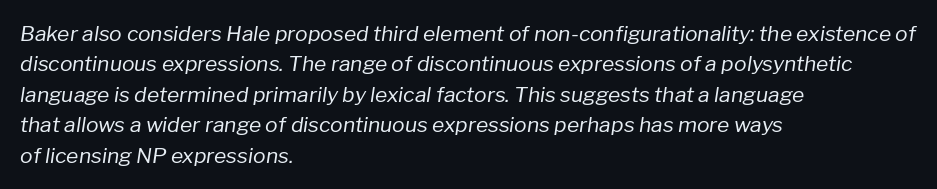
In terms of leading, this rendering sits right in the middle. Default kerning and tracking; the words read as compact shapes. It's the slanting kind of type. Each row of text sits above clean, open space. All the whitespace from short lines collects on the right. Compared with a typical body face, this is equally light or lighter still.
